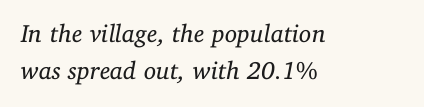
{"italic": "yes", "lean": "right", "slant_degrees": 11, "bold": "no", "underline": "no", "align": "left", "line_spacing": "normal", "line_spacing_ratio": 1.5, "letter_spacing": "normal", "letter_spacing_em": 0.0, "glyph_px": 25}
